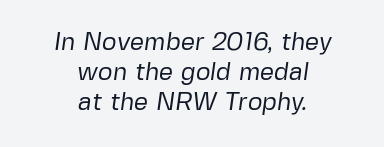
Q: Is the text bold? A: No.
Q: Is the text underlined? A: No.
Q: How is the paragraph aligned? A: Centered.
Q: Is the spacing between letters normal or unusually wide? A: Normal.
